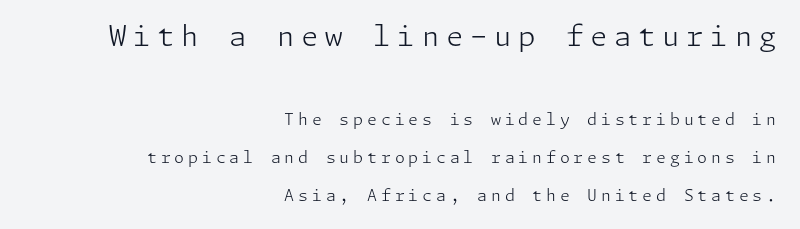
The image shows 28 px light sans-serif type, upright; set right-aligned, loose line spacing (2.36x), unusually wide letter spacing (+0.24 em), not underlined; the first (top) block is 1.75x larger; low stroke contrast and a medium x-height.
